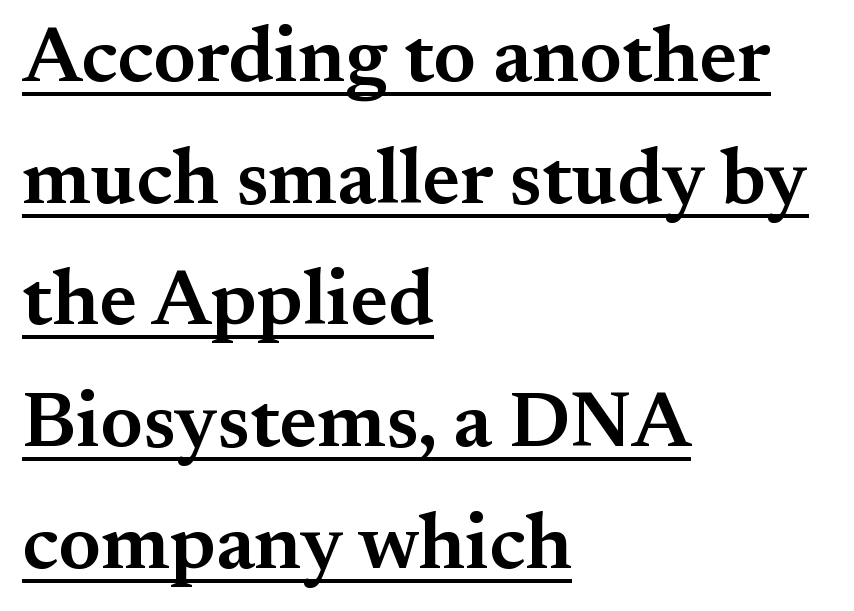
{"serif": "yes", "italic": "no", "bold": "semi", "weight": "semibold", "width": "normal", "stroke_contrast": "medium", "x_height": "small", "monospaced": "no", "underline": "yes", "align": "left", "line_spacing": "normal", "line_spacing_ratio": 1.54, "letter_spacing": "normal", "letter_spacing_em": 0.0, "glyph_px": 79}
